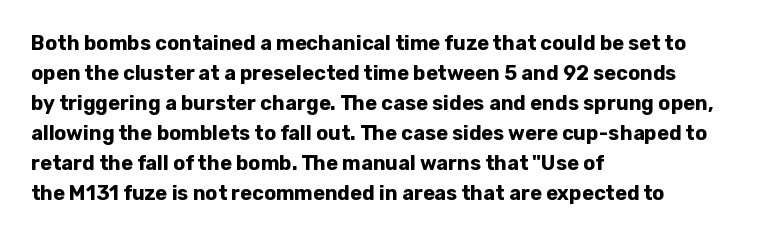
Alignment: flush left. Tall strokes in this sample are plumb rather than angled. Successive baselines arrive at the customary interval. The rendering uses a bold face; every stroke is thick and dark. The specimen omits any rule beneath the text block's lines. Short note: letters normally spaced.
